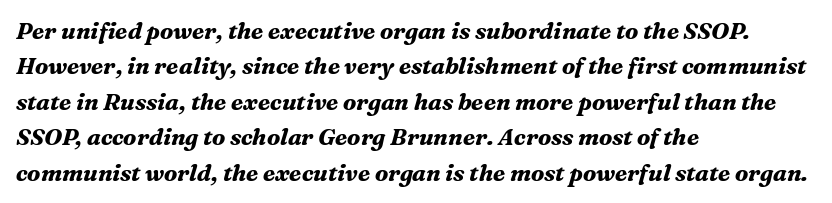
Q: Is the text bold? A: Yes.
Q: Is the text italic (slanted)? A: Yes, it leans right by about 16 degrees.
Q: Is the text underlined? A: No.
Q: How is the paragraph aligned? A: Left-aligned.
Q: Is the spacing between letters normal or unusually wide? A: Normal.
Q: Is the spacing between lines tight, normal or loose? A: Normal.
